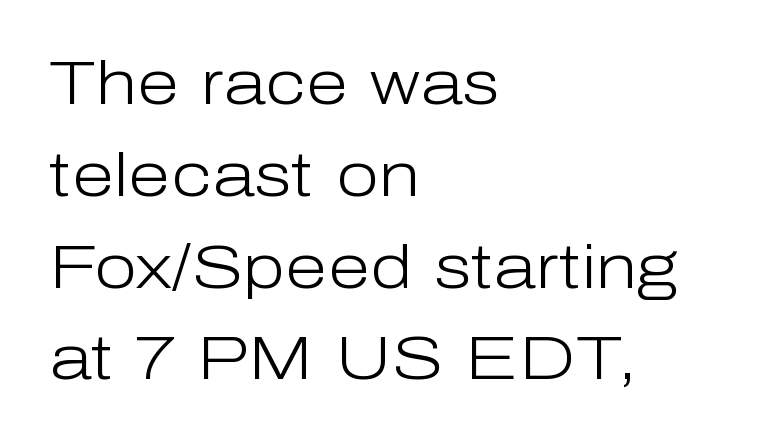
Q: Is the text bold? A: No.
Q: Is the text italic (slanted)? A: No, it is upright.
Q: Is the typeface a serif or a sans-serif typeface? A: Sans-serif.
Q: Is the text underlined? A: No.
Q: How is the paragraph aligned? A: Left-aligned.
Q: Is the spacing between letters normal or unusually wide? A: Normal.
Q: Is the spacing between lines tight, normal or loose? A: Normal.
Q: Width (condensed, normal, or wide)? A: Normal.
Q: Stroke contrast? A: Low.
Q: x-height? A: Medium.
Q: Monospaced? A: No.
